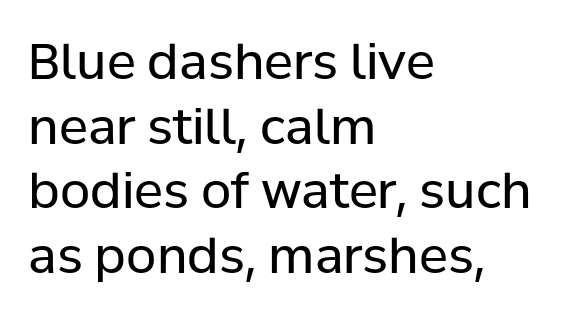
The image shows 49 px regular-weight sans-serif type, upright; set left-aligned, normal line spacing (1.32x), normal letter spacing, not underlined; low stroke contrast and a medium x-height.
